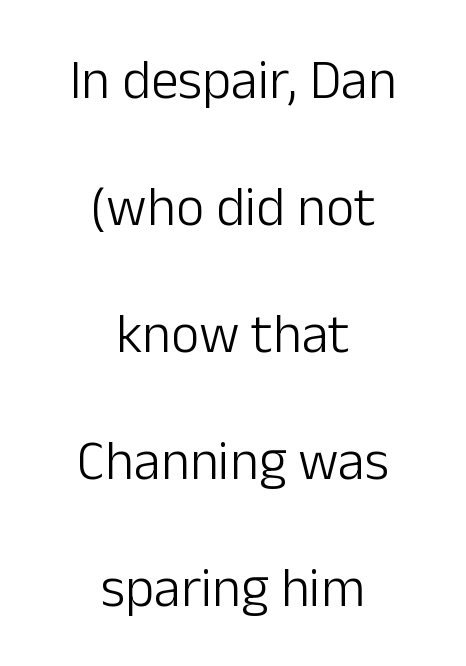
Q: Is the text bold? A: No.
Q: Is the text italic (slanted)? A: No, it is upright.
Q: Is the typeface a serif or a sans-serif typeface? A: Sans-serif.
Q: Is the text underlined? A: No.
Q: How is the paragraph aligned? A: Centered.
Q: Is the spacing between letters normal or unusually wide? A: Normal.
Q: Is the spacing between lines tight, normal or loose? A: Loose.
Q: Width (condensed, normal, or wide)? A: Normal.
Q: Stroke contrast? A: Low.
Q: x-height? A: Medium.
Q: Monospaced? A: No.
